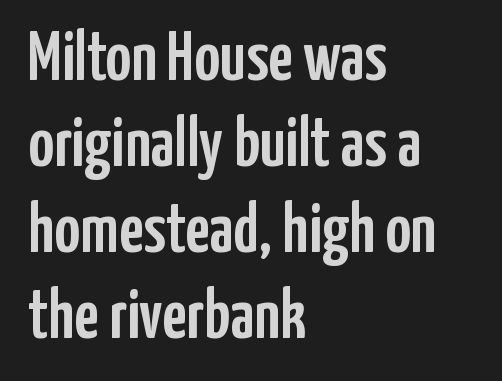
The image shows 70 px condensed sans-serif type, upright; set left-aligned, line spacing 1.23x, normal letter spacing, not underlined; low stroke contrast and a medium x-height.
